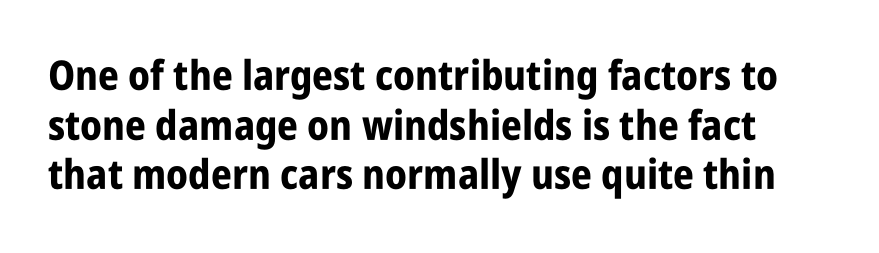
The image shows 41 px bold, condensed sans-serif type, upright; set line spacing 1.21x, normal letter spacing, not underlined; low stroke contrast and a large x-height.
